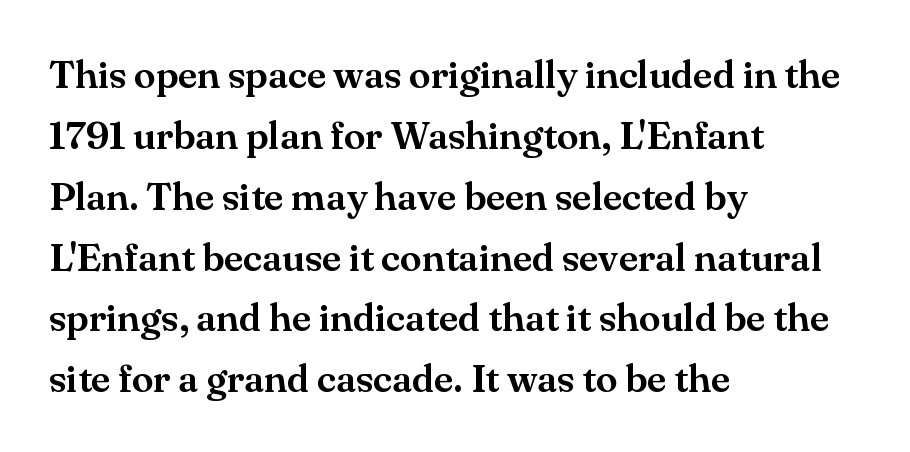
The space directly below the letters is spotless. Serifs: yes, visible at the terminals of the letterforms. Caption: multi-line text, flush left, ragged right. Evenly set lines give the paragraph a standard silhouette.
